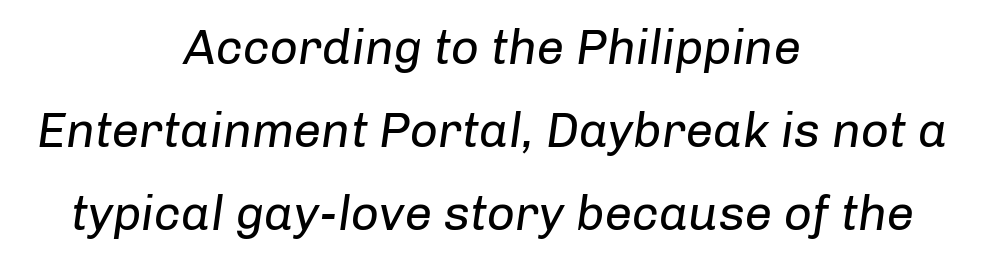
{"italic": "yes", "lean": "right", "slant_degrees": 8, "bold": "no", "weight": "regular", "width": "normal", "stroke_contrast": "low", "x_height": "medium", "monospaced": "no", "underline": "no", "align": "center", "line_spacing": "normal", "line_spacing_ratio": 1.69, "letter_spacing": "normal", "letter_spacing_em": 0.0, "glyph_px": 49}
